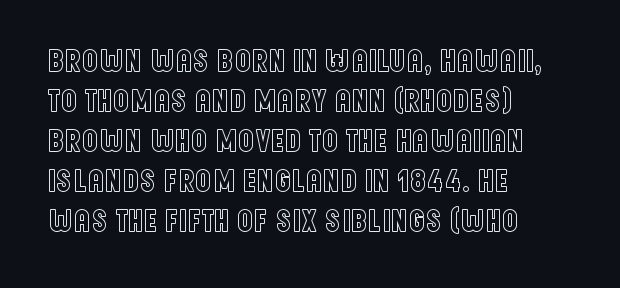
The image shows 32 px condensed type, upright; set left-aligned, normal line spacing (1.25x), normal letter spacing, not underlined; a large x-height.
